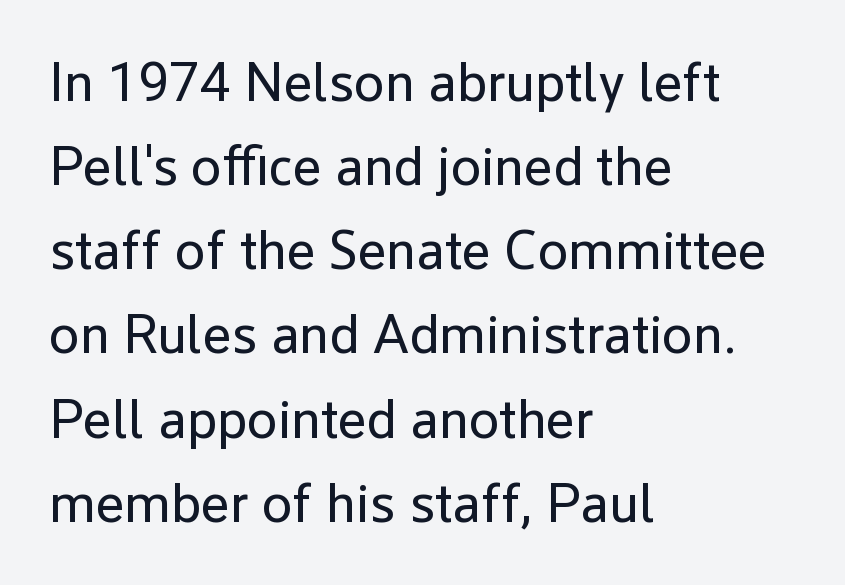
Q: Is the text bold? A: No.
Q: Is the text italic (slanted)? A: No, it is upright.
Q: Is the typeface a serif or a sans-serif typeface? A: Sans-serif.
Q: Is the text underlined? A: No.
Q: How is the paragraph aligned? A: Left-aligned.
Q: Is the spacing between letters normal or unusually wide? A: Normal.
Q: Is the spacing between lines tight, normal or loose? A: Normal.
Q: Width (condensed, normal, or wide)? A: Normal.
Q: Stroke contrast? A: Low.
Q: x-height? A: Medium.
Q: Monospaced? A: No.
